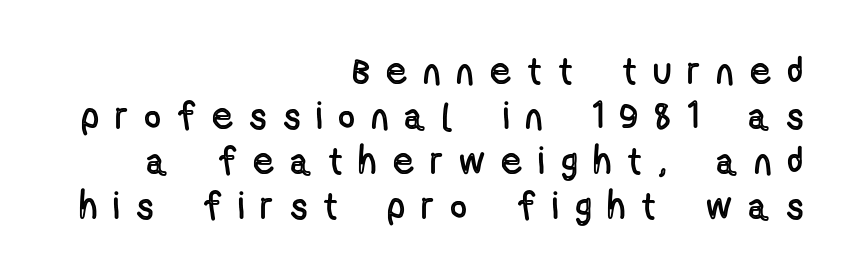
The image shows 38 px condensed type, upright; set right-aligned, line spacing 1.18x, unusually wide letter spacing (+0.47 em), not underlined; a medium x-height.
